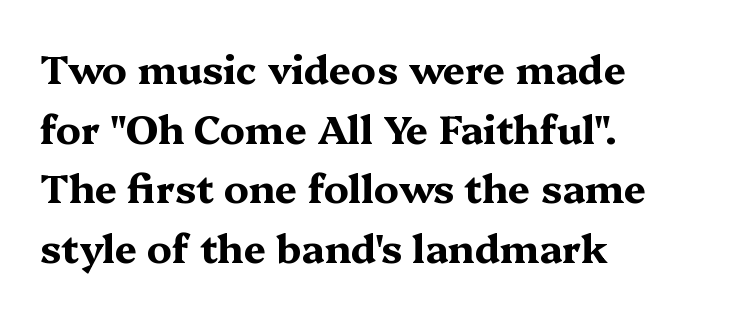
The image shows 39 px bold, wide serif type, upright; set left-aligned, normal line spacing (1.53x), normal letter spacing, not underlined; medium stroke contrast and a medium x-height.
